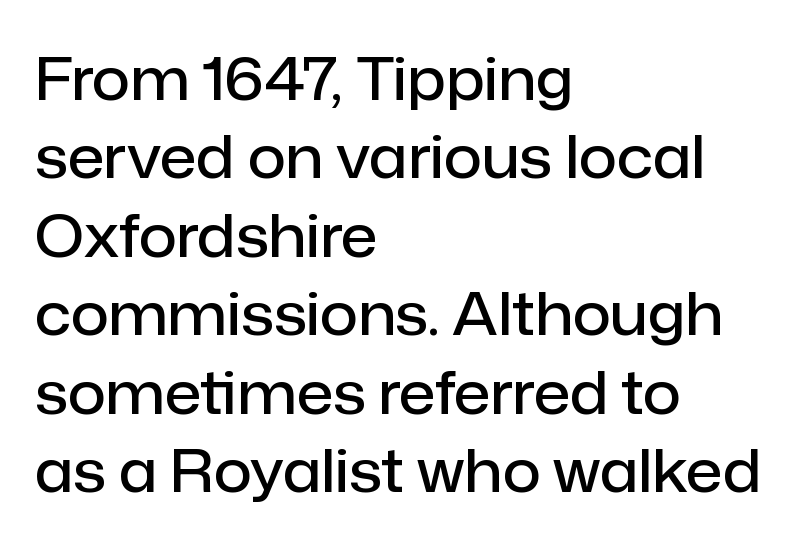
The image shows 59 px semibold sans-serif type, upright; set left-aligned, normal line spacing (1.33x), normal letter spacing, not underlined; low stroke contrast and a medium x-height.
